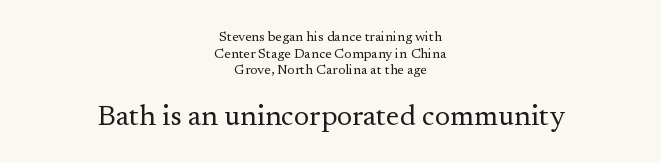
{"serif": "yes", "italic": "no", "bold": "no", "weight": "regular", "width": "normal", "stroke_contrast": "medium", "x_height": "small", "monospaced": "no", "underline": "no", "align": "center", "line_spacing_ratio": 1.18, "letter_spacing": "normal", "letter_spacing_em": 0.0, "larger_block": "second", "size_ratio": 2.07, "glyph_px": 29}
